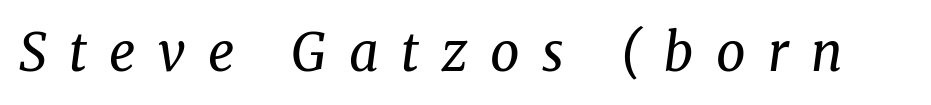
The typeface has the unassuming heft of standard copy or less. These lines are composed in type with serifs. Plain, unruled lines of type. Here the designer chose a conventional face with non-uniform glyph widths. An italicized treatment has been applied to the whole sample.
